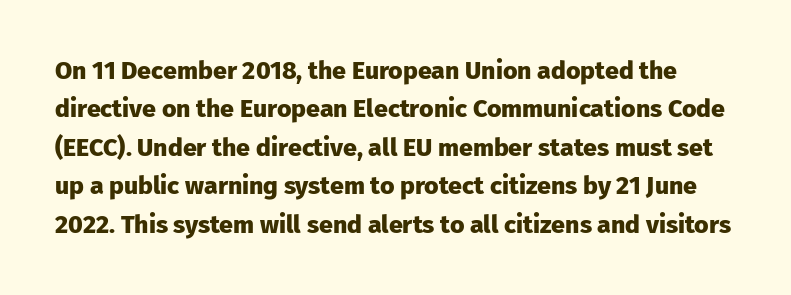
Q: Is the text bold? A: Yes.
Q: Is the text italic (slanted)? A: No, it is upright.
Q: Is the text underlined? A: No.
Q: Is the spacing between letters normal or unusually wide? A: Normal.
Q: Is the spacing between lines tight, normal or loose? A: Normal.
